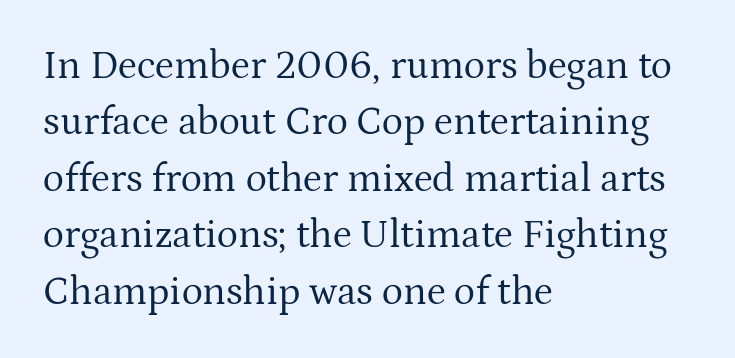
{"serif": "yes", "italic": "no", "bold": "no", "weight": "regular", "width": "normal", "stroke_contrast": "medium", "x_height": "medium", "monospaced": "no", "underline": "no", "align": "left", "line_spacing": "normal", "line_spacing_ratio": 1.41, "letter_spacing": "normal", "letter_spacing_em": 0.0, "glyph_px": 40}
